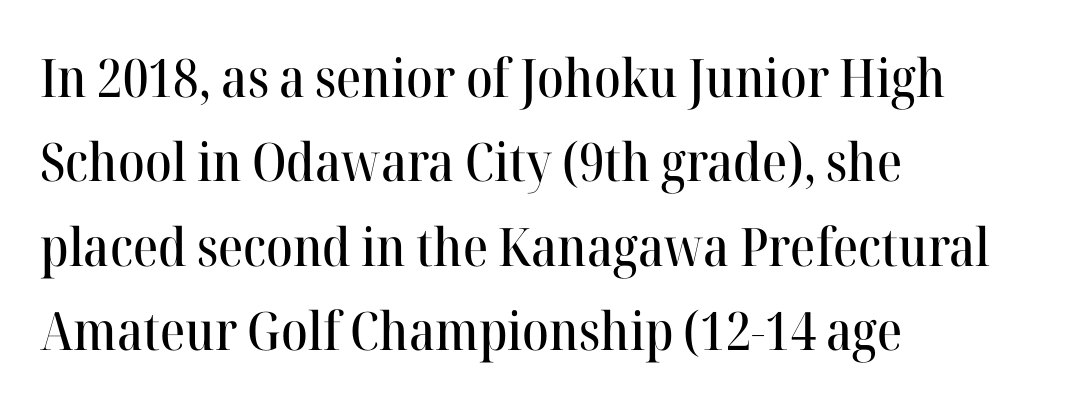
{"serif": "yes", "italic": "no", "width": "normal", "stroke_contrast": "high", "x_height": "medium", "monospaced": "no", "underline": "no", "align": "left", "line_spacing": "normal", "line_spacing_ratio": 1.59, "letter_spacing": "normal", "letter_spacing_em": 0.0, "glyph_px": 53}
